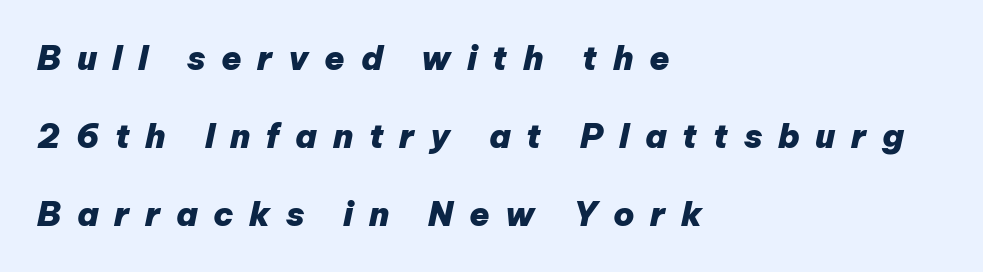
The image shows 33 px heavy type, italic (leaning right); set left-aligned, loose line spacing (2.36x), unusually wide letter spacing (+0.47 em), not underlined; low stroke contrast and a medium x-height.
